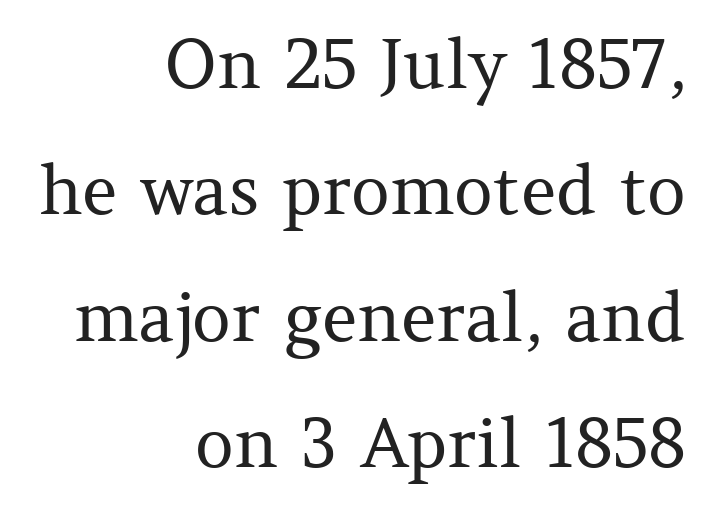
{"serif": "yes", "italic": "no", "bold": "no", "weight": "regular", "width": "normal", "stroke_contrast": "medium", "x_height": "medium", "monospaced": "no", "underline": "no", "align": "right", "line_spacing_ratio": 1.86, "letter_spacing": "normal", "letter_spacing_em": 0.0, "glyph_px": 68}
